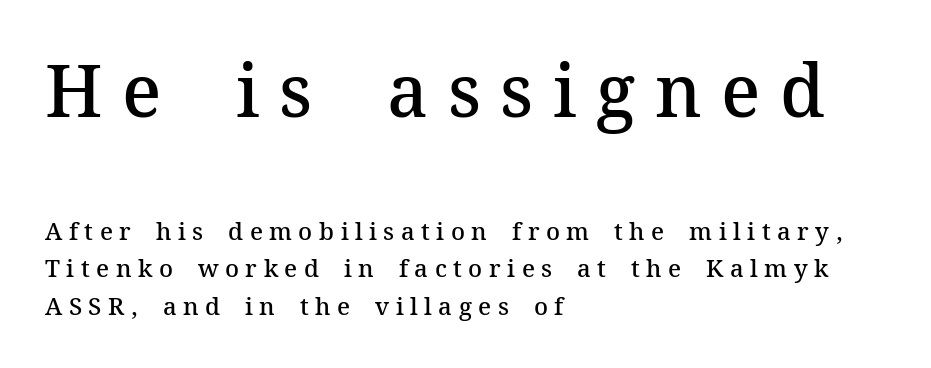
{"serif": "yes", "italic": "no", "bold": "semi", "weight": "semibold", "width": "normal", "stroke_contrast": "medium", "x_height": "medium", "monospaced": "no", "underline": "no", "align": "left", "line_spacing": "normal", "line_spacing_ratio": 1.57, "letter_spacing": "wide", "letter_spacing_em": 0.27, "larger_block": "first", "size_ratio": 3.0, "glyph_px": 72}
